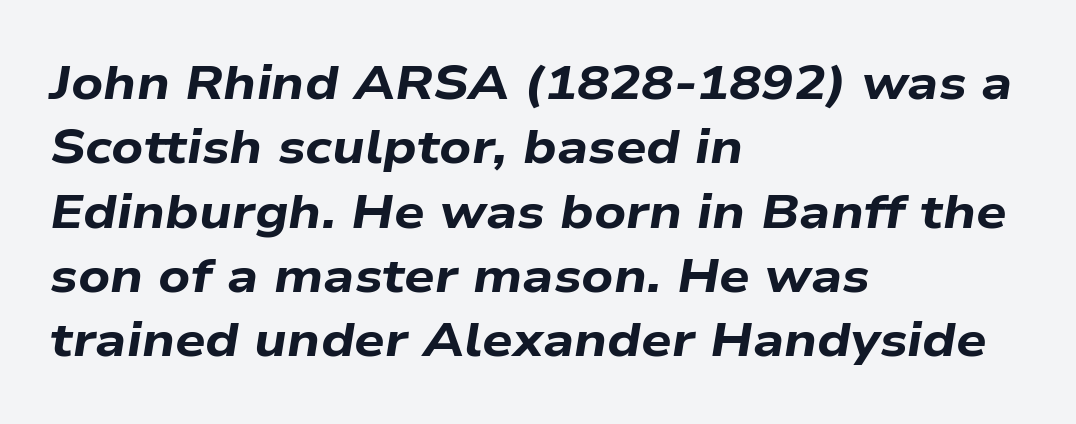
The image shows 48 px bold, wide type, italic (leaning right); set left-aligned, normal line spacing (1.34x), normal letter spacing, not underlined; low stroke contrast and a medium x-height.
